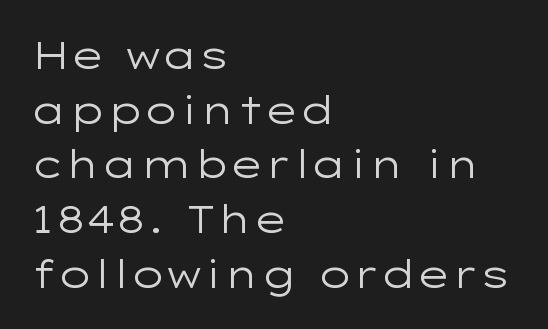
The image shows 38 px regular-weight, wide sans-serif type, upright; set left-aligned, normal line spacing (1.44x), normal letter spacing, not underlined; low stroke contrast and a medium x-height.
